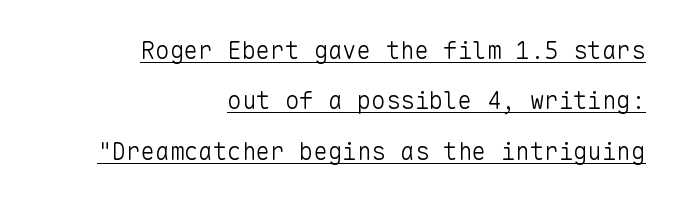
{"italic": "no", "bold": "no", "underline": "yes", "align": "right", "line_spacing": "loose", "line_spacing_ratio": 2.1, "letter_spacing": "normal", "letter_spacing_em": 0.0, "glyph_px": 24}
